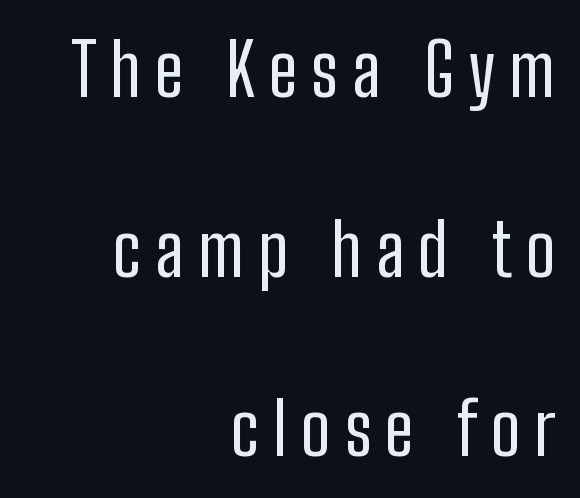
The image shows 73 px regular-weight, condensed sans-serif type, upright; set right-aligned, loose line spacing (2.46x), not underlined; low stroke contrast and a medium x-height.
